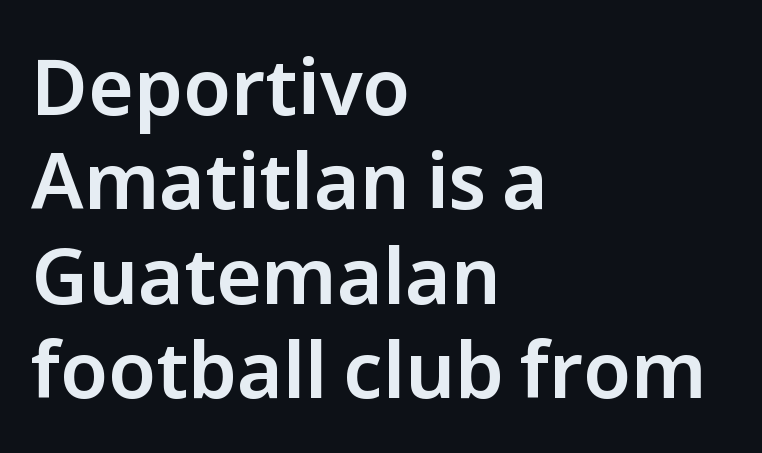
The face used here is a sans, in the tradition of grotesques and geometrics. Spacing verdict: proportional, widths tailored to each character. The lines in this sample share a left origin and differ only in where they stop. A clean baseline with only descenders dipping below it. How are the letters spaced? Ordinarily, with no added tracking.
